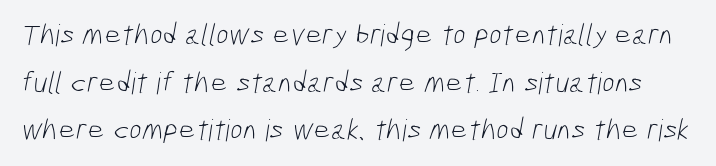
The image shows 30 px light, condensed sans-serif type; set normal line spacing (1.59x), normal letter spacing, not underlined; low stroke contrast and a medium x-height.
